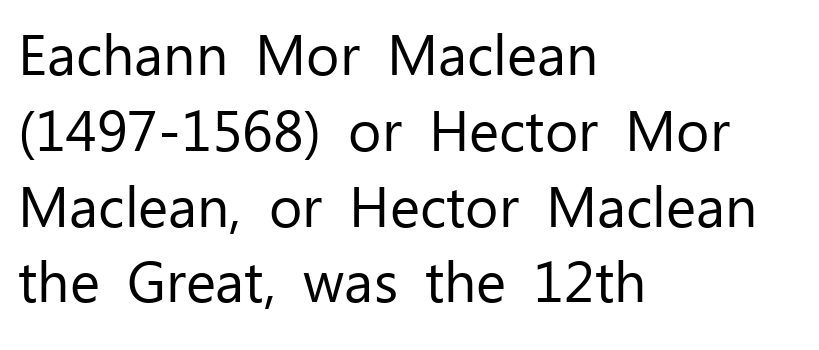
The image shows 57 px regular-weight sans-serif type, upright; set left-aligned, normal line spacing (1.33x), normal letter spacing, not underlined; low stroke contrast and a medium x-height.
